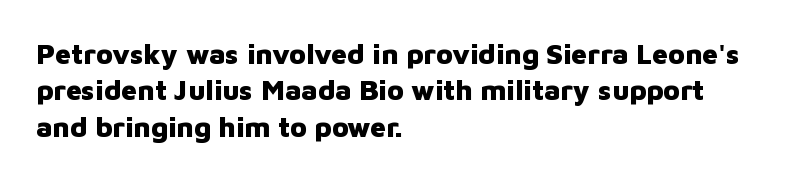
Q: Is the text bold? A: Yes.
Q: Is the text italic (slanted)? A: No, it is upright.
Q: Is the typeface a serif or a sans-serif typeface? A: Sans-serif.
Q: Is the text underlined? A: No.
Q: How is the paragraph aligned? A: Left-aligned.
Q: Is the spacing between letters normal or unusually wide? A: Normal.
Q: Is the spacing between lines tight, normal or loose? A: Normal.
Q: Width (condensed, normal, or wide)? A: Normal.
Q: Stroke contrast? A: Low.
Q: x-height? A: Medium.
Q: Monospaced? A: No.
